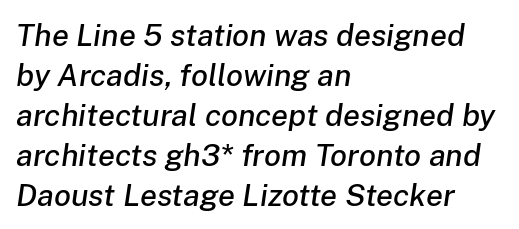
{"italic": "yes", "lean": "right", "slant_degrees": 8, "width": "normal", "stroke_contrast": "low", "x_height": "medium", "monospaced": "no", "underline": "no", "align": "left", "line_spacing": "normal", "line_spacing_ratio": 1.29, "letter_spacing": "normal", "letter_spacing_em": 0.0, "glyph_px": 31}
